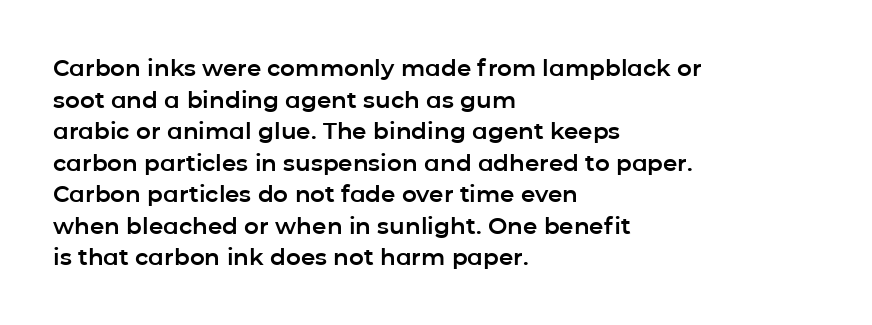
The letterforms sit shoulder to shoulder at normal distance. The paragraph has a hard left edge and a soft right edge. A clean baseline with only descenders dipping below it. No italicization has been applied; the sample stays upright.
